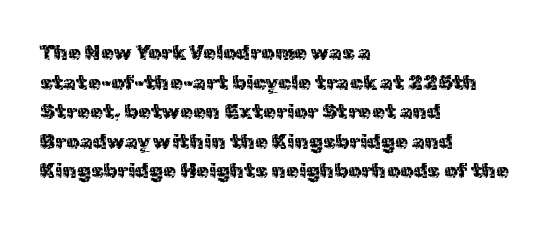
The image shows 21 px text type, upright; set left-aligned, normal line spacing (1.41x), normal letter spacing, not underlined.
